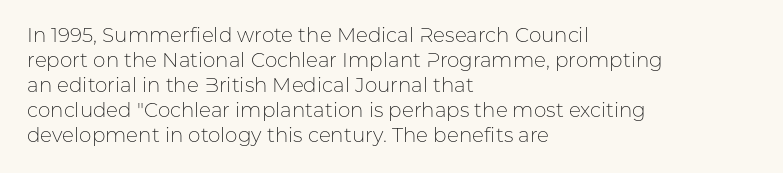
Underline: absent. These glyphs show unthickened strokes, regular width or finer. The leading is moderate, giving the passage an even texture. Upright lettering throughout.
